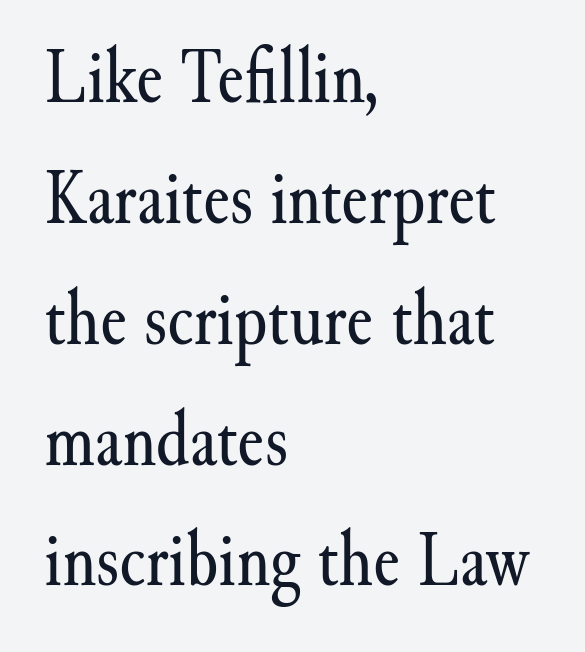
{"serif": "yes", "italic": "no", "bold": "no", "weight": "regular", "width": "normal", "stroke_contrast": "medium", "x_height": "small", "monospaced": "no", "underline": "no", "align": "left", "line_spacing": "normal", "line_spacing_ratio": 1.53, "letter_spacing": "normal", "letter_spacing_em": 0.0, "glyph_px": 79}
